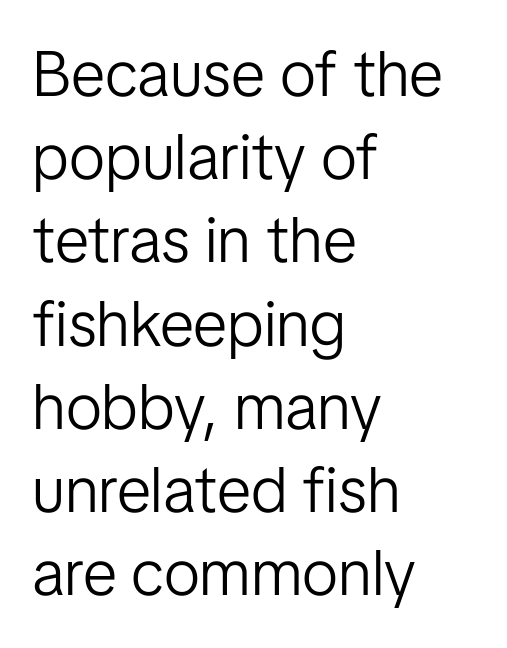
Clear beneath every line of the passage. Is the letter spacing exaggerated? No — it looks like the ordinary default. Typographically, this falls in the sans-serif category. Weight: not bold — regular or lighter. Alignment: flush left. Ascenders rise straight up at ninety degrees.
